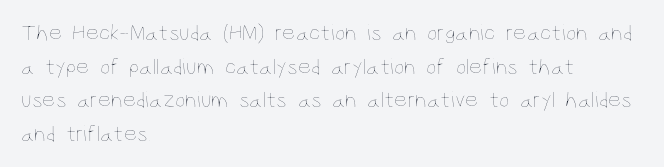
{"italic": "no", "bold": "no", "underline": "no", "align": "left", "line_spacing": "normal", "line_spacing_ratio": 1.46, "letter_spacing": "normal", "letter_spacing_em": 0.0, "glyph_px": 23}
